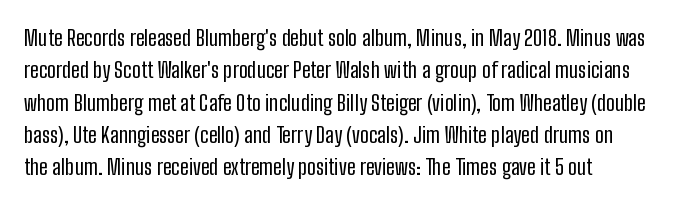
Does extra space separate the letters? No, they use regular spacing. Compared with a typical body face, this is equally light or lighter still. Casual observation: everything's shoved over to the left. This sample keeps an unexceptional amount of space between lines.
